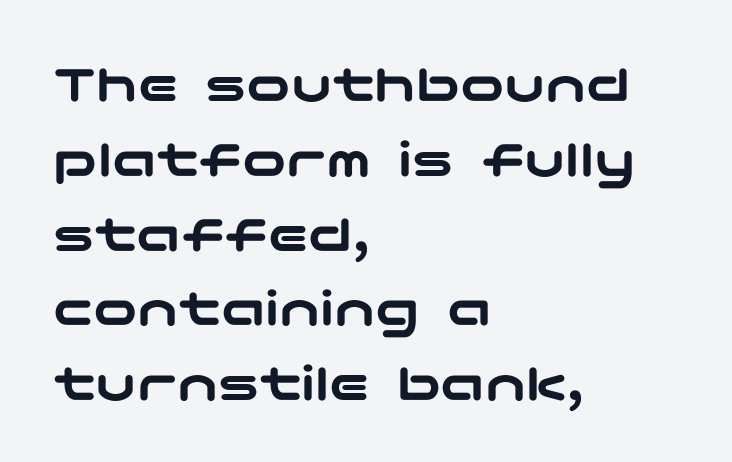
{"serif": "no", "italic": "no", "width": "wide", "stroke_contrast": "low", "x_height": "medium", "underline": "no", "align": "left", "line_spacing": "normal", "line_spacing_ratio": 1.36, "letter_spacing": "normal", "letter_spacing_em": 0.0, "glyph_px": 55}
